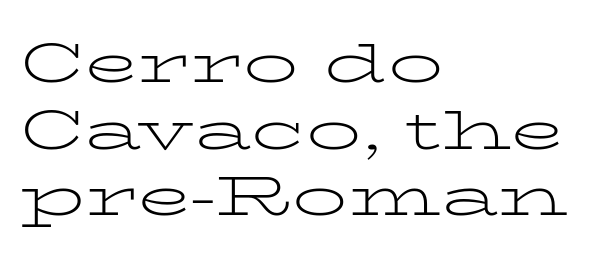
{"serif": "yes", "italic": "no", "bold": "no", "weight": "light", "width": "wide", "stroke_contrast": "low", "x_height": "medium", "monospaced": "no", "underline": "no", "align": "left", "line_spacing_ratio": 1.21, "letter_spacing": "normal", "letter_spacing_em": 0.0, "glyph_px": 55}
